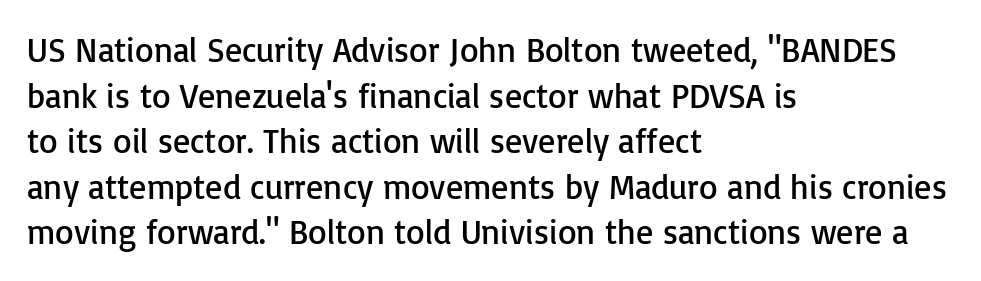
Q: Is the text bold? A: No.
Q: Is the text italic (slanted)? A: No, it is upright.
Q: Is the typeface a serif or a sans-serif typeface? A: Sans-serif.
Q: Is the text underlined? A: No.
Q: How is the paragraph aligned? A: Left-aligned.
Q: Is the spacing between letters normal or unusually wide? A: Normal.
Q: Is the spacing between lines tight, normal or loose? A: Normal.
Q: Width (condensed, normal, or wide)? A: Normal.
Q: Stroke contrast? A: Low.
Q: x-height? A: Medium.
Q: Monospaced? A: No.
